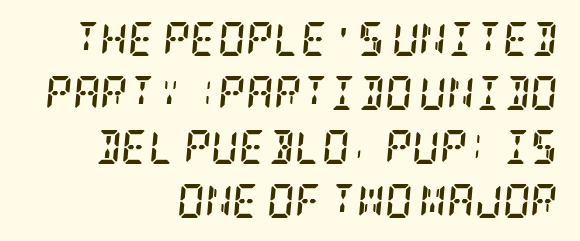
A typesetter would mark this as italic. A full-strength bold gives these letters their thick strokes. Rule under the text: the space is simply empty. Students, note that the glyphs here touch the page at normal intervals.
